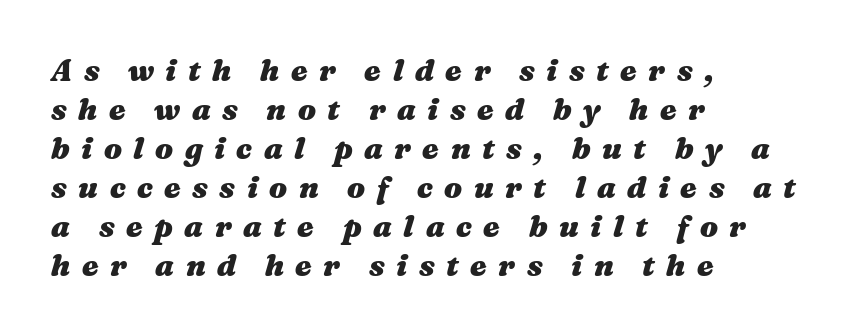
Successive baselines arrive at the customary interval. A student would call this left alignment; a typographer would say flush left, rag right. The whole block is typeset with a tilt. Anything drawn beneath the words? Only blank space. The face used here is proportionally spaced, like ordinary book or web type.
